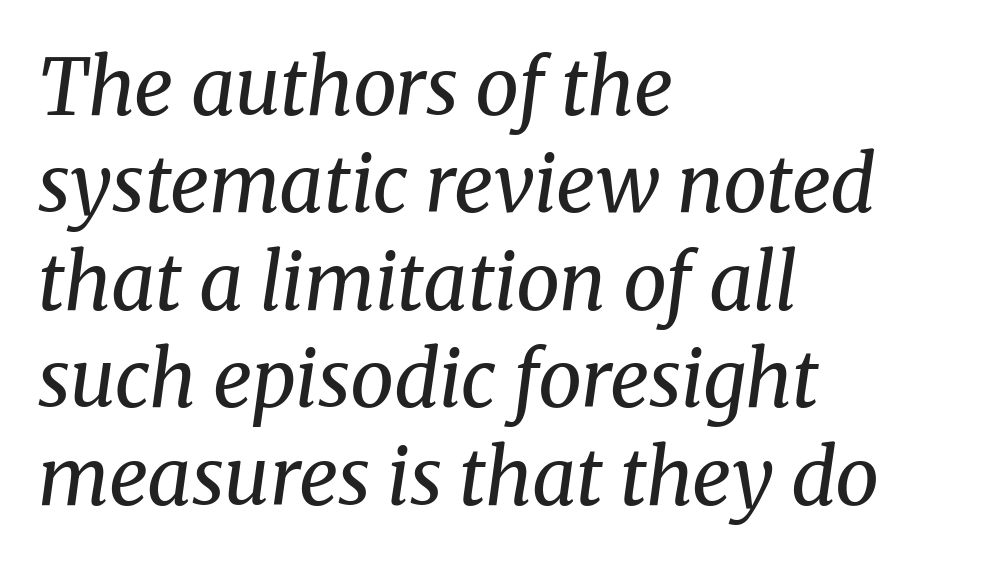
Q: Is the text bold? A: No.
Q: Is the text italic (slanted)? A: Yes, it leans right by about 8 degrees.
Q: Is the typeface a serif or a sans-serif typeface? A: Serif.
Q: Is the text underlined? A: No.
Q: How is the paragraph aligned? A: Left-aligned.
Q: Is the spacing between letters normal or unusually wide? A: Normal.
Q: Is the spacing between lines tight, normal or loose? A: Normal.
Q: Width (condensed, normal, or wide)? A: Normal.
Q: Stroke contrast? A: Medium.
Q: x-height? A: Medium.
Q: Monospaced? A: No.
